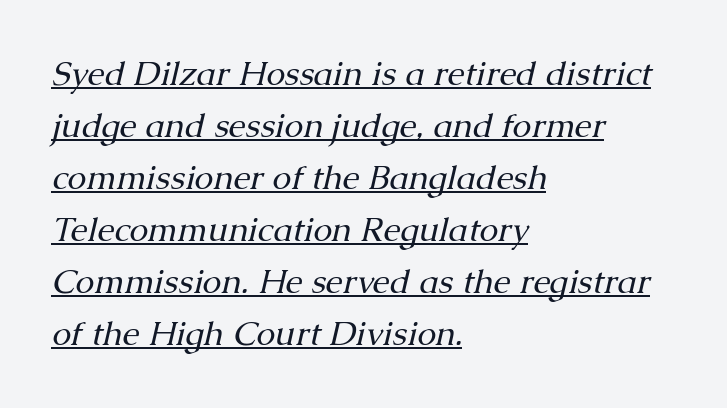
Q: Is the text bold? A: No.
Q: Is the text italic (slanted)? A: Yes, it leans right by about 13 degrees.
Q: Is the typeface a serif or a sans-serif typeface? A: Serif.
Q: Is the text underlined? A: Yes.
Q: How is the paragraph aligned? A: Left-aligned.
Q: Is the spacing between letters normal or unusually wide? A: Normal.
Q: Is the spacing between lines tight, normal or loose? A: Normal.
Q: Width (condensed, normal, or wide)? A: Normal.
Q: Stroke contrast? A: Medium.
Q: x-height? A: Medium.
Q: Monospaced? A: No.
